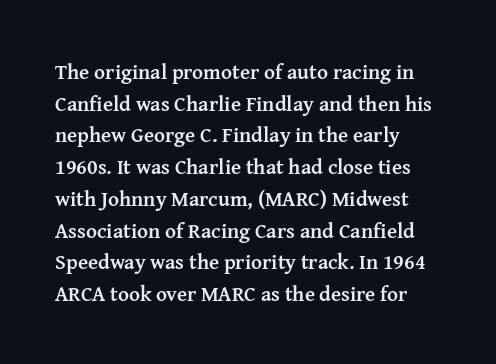
The image shows 21 px bold type, upright; set left-aligned, normal line spacing (1.51x), normal letter spacing, not underlined.
